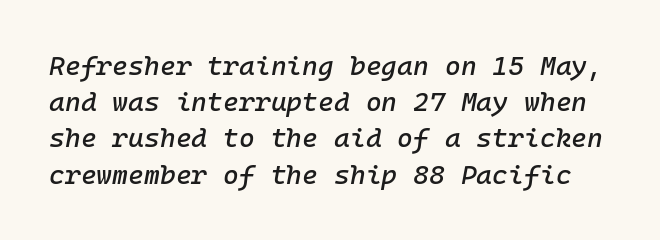
Q: Is the text italic (slanted)? A: Yes, it leans right by about 10 degrees.
Q: Is the text underlined? A: No.
Q: Is the spacing between letters normal or unusually wide? A: Normal.
Q: Is the spacing between lines tight, normal or loose? A: Normal.
